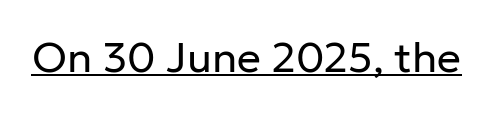
Q: Is the text bold? A: No.
Q: Is the text italic (slanted)? A: No, it is upright.
Q: Is the typeface a serif or a sans-serif typeface? A: Sans-serif.
Q: Is the text underlined? A: Yes.
Q: Is the spacing between letters normal or unusually wide? A: Normal.
Q: Width (condensed, normal, or wide)? A: Normal.
Q: Stroke contrast? A: Low.
Q: x-height? A: Medium.
Q: Monospaced? A: No.
